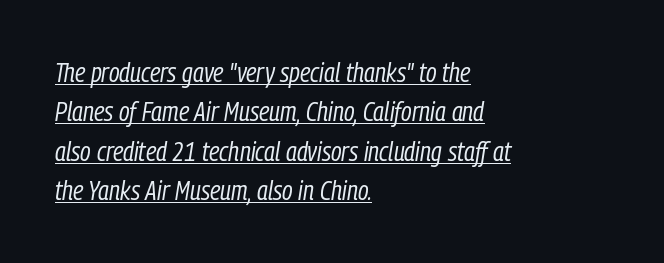
Beneath each row of characters lies a ruled line. Counters stay open thanks to moderate or lighter strokes. The line texture is even and compact thanks to regular tracking. Horizontal alignment here is leftward, the default for most running prose. Rendered with sloped, italic letterforms. A typesetter would call this leading conventional body-copy spacing.
